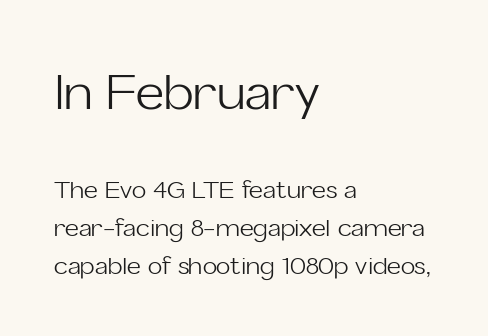
{"serif": "no", "italic": "no", "bold": "no", "weight": "light", "width": "normal", "stroke_contrast": "low", "x_height": "medium", "monospaced": "no", "underline": "no", "align": "left", "line_spacing": "normal", "line_spacing_ratio": 1.59, "letter_spacing": "normal", "letter_spacing_em": 0.0, "larger_block": "first", "size_ratio": 2.04, "glyph_px": 49}
